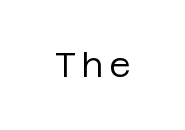
Q: Is the text bold? A: No.
Q: Is the text italic (slanted)? A: No, it is upright.
Q: Is the typeface a serif or a sans-serif typeface? A: Sans-serif.
Q: Is the text underlined? A: No.
Q: Width (condensed, normal, or wide)? A: Normal.
Q: Stroke contrast? A: Low.
Q: x-height? A: Large.
